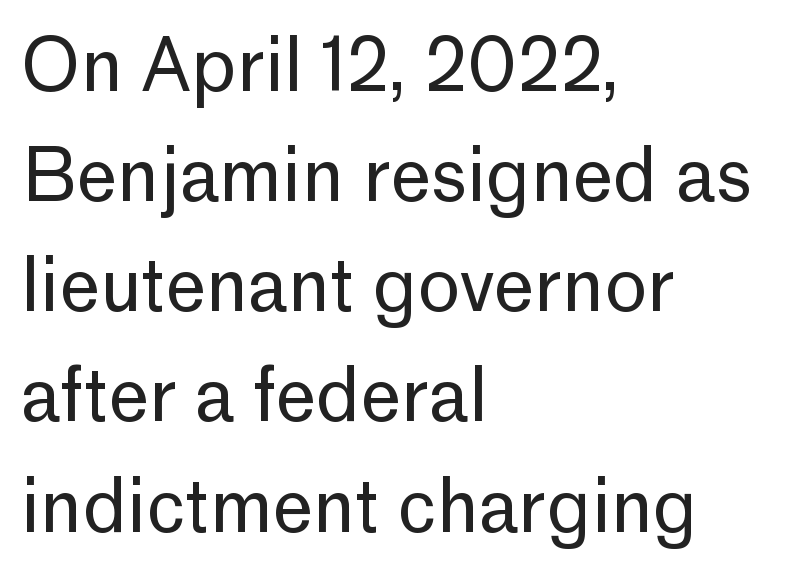
Is this a heavy cut? Hardly; it is regular or lighter. Lines of text with bare space underneath. The face used here is proportionally spaced, like ordinary book or web type. A typesetter would label this face a sans.
